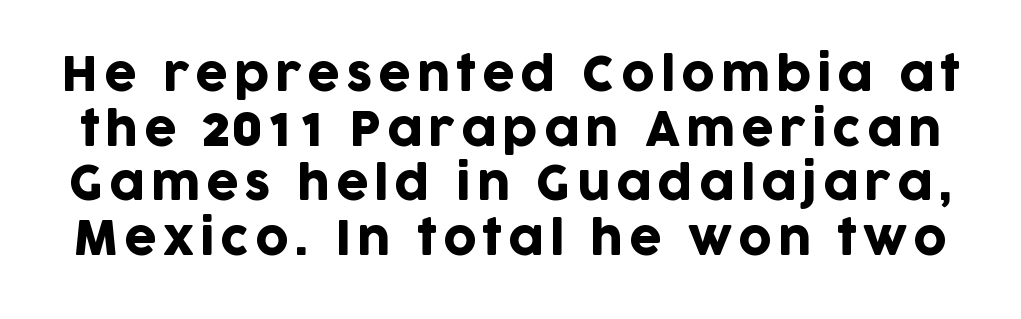
The image shows 46 px sans-serif type, upright; set line spacing 1.19x, not underlined; low stroke contrast and a large x-height.
